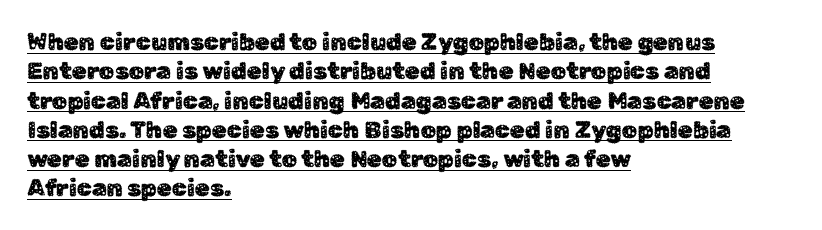
Q: Is the text italic (slanted)? A: No, it is upright.
Q: Is the text underlined? A: Yes.
Q: How is the paragraph aligned? A: Left-aligned.
Q: Is the spacing between letters normal or unusually wide? A: Normal.
